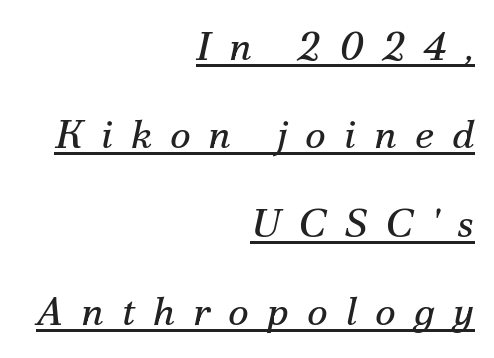
Think of a printed novel: that variable character pitch is what you see here. The designer dialed line spacing up above the default. A quiet, ordinary-to-light weight characterises the typeface. Tracking here is generous; glyphs stand well apart from one another. Does the copy run flush right? Yes — the right margin is perfectly even.
